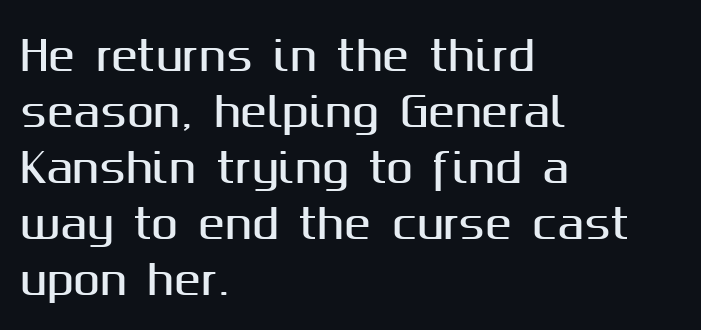
Q: Is the text italic (slanted)? A: No, it is upright.
Q: Is the typeface a serif or a sans-serif typeface? A: Sans-serif.
Q: Is the text underlined? A: No.
Q: How is the paragraph aligned? A: Left-aligned.
Q: Is the spacing between letters normal or unusually wide? A: Normal.
Q: Is the spacing between lines tight, normal or loose? A: Normal.
Q: Width (condensed, normal, or wide)? A: Normal.
Q: Stroke contrast? A: Medium.
Q: x-height? A: Medium.
Q: Monospaced? A: No.
